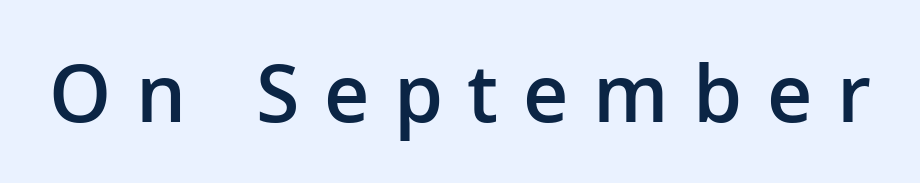
Q: Is the text bold? A: Semi-bold.
Q: Is the text italic (slanted)? A: No, it is upright.
Q: Is the typeface a serif or a sans-serif typeface? A: Sans-serif.
Q: Is the text underlined? A: No.
Q: Is the spacing between letters normal or unusually wide? A: Unusually wide.
Q: Width (condensed, normal, or wide)? A: Normal.
Q: Stroke contrast? A: Low.
Q: x-height? A: Medium.
Q: Monospaced? A: No.
